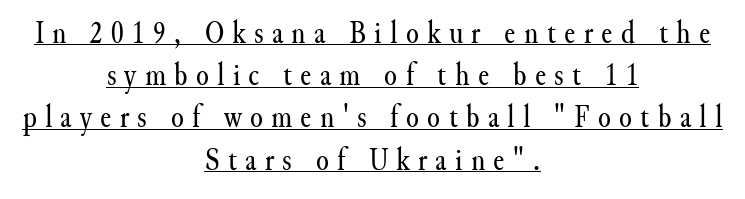
Q: Is the text bold? A: No.
Q: Is the text italic (slanted)? A: No, it is upright.
Q: Is the typeface a serif or a sans-serif typeface? A: Serif.
Q: Is the text underlined? A: Yes.
Q: How is the paragraph aligned? A: Centered.
Q: Is the spacing between letters normal or unusually wide? A: Unusually wide.
Q: Is the spacing between lines tight, normal or loose? A: Normal.
Q: Width (condensed, normal, or wide)? A: Normal.
Q: Stroke contrast? A: Medium.
Q: x-height? A: Small.
Q: Monospaced? A: No.
